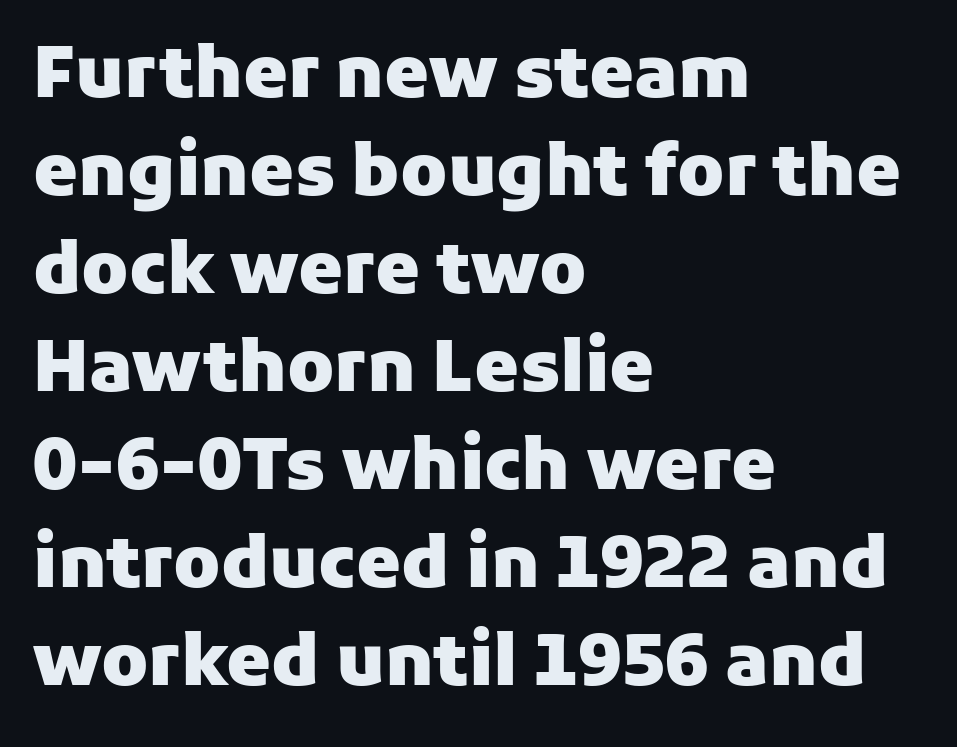
{"serif": "no", "italic": "no", "bold": "yes", "weight": "heavy", "width": "normal", "stroke_contrast": "low", "x_height": "medium", "monospaced": "no", "underline": "no", "align": "left", "line_spacing": "normal", "line_spacing_ratio": 1.38, "letter_spacing": "normal", "letter_spacing_em": 0.0, "glyph_px": 71}
